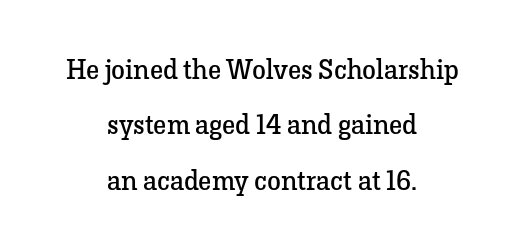
The image shows 28 px regular-weight serif type, upright; set centered, loose line spacing (1.98x), normal letter spacing, not underlined; low stroke contrast and a medium x-height.
